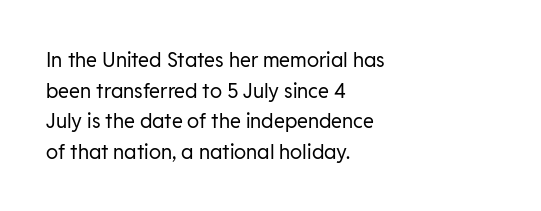
The image shows 20 px text type, upright; set left-aligned, normal line spacing (1.53x), normal letter spacing, not underlined.
